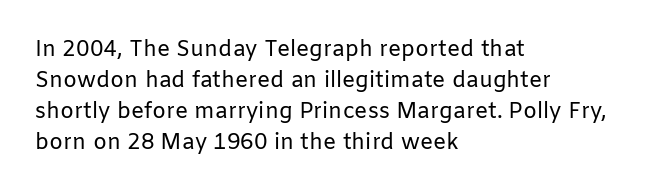
{"italic": "no", "bold": "no", "underline": "no", "align": "left", "line_spacing": "normal", "line_spacing_ratio": 1.41, "letter_spacing": "normal", "letter_spacing_em": 0.0, "glyph_px": 22}
